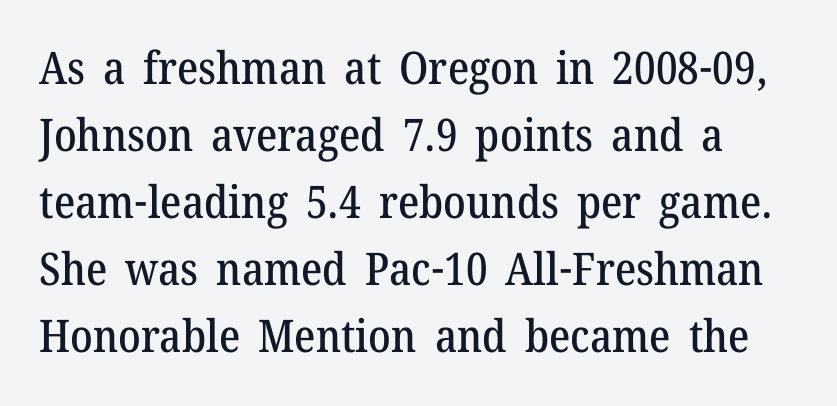
{"serif": "yes", "italic": "no", "width": "normal", "stroke_contrast": "medium", "x_height": "medium", "monospaced": "no", "underline": "no", "line_spacing": "normal", "line_spacing_ratio": 1.49, "letter_spacing": "normal", "letter_spacing_em": 0.0, "glyph_px": 45}
